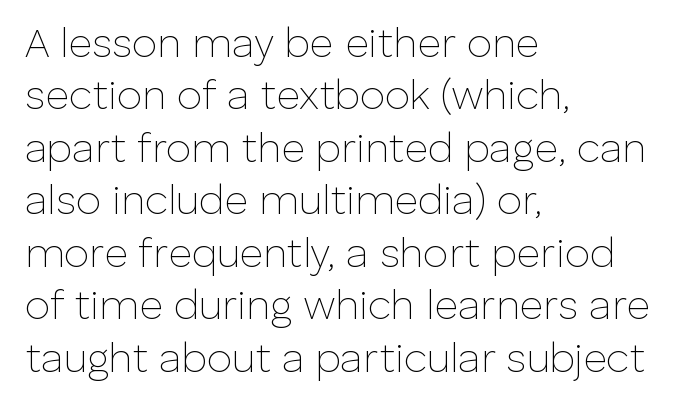
{"serif": "no", "italic": "no", "bold": "no", "weight": "thin", "width": "normal", "stroke_contrast": "low", "x_height": "medium", "monospaced": "no", "underline": "no", "align": "left", "line_spacing": "normal", "line_spacing_ratio": 1.28, "letter_spacing": "normal", "letter_spacing_em": 0.0, "glyph_px": 41}
